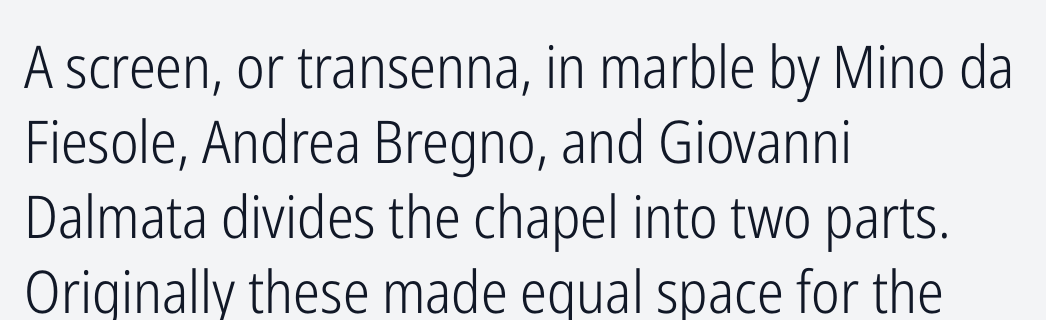
Q: Is the text bold? A: No.
Q: Is the text italic (slanted)? A: No, it is upright.
Q: Is the typeface a serif or a sans-serif typeface? A: Sans-serif.
Q: Is the text underlined? A: No.
Q: How is the paragraph aligned? A: Left-aligned.
Q: Is the spacing between letters normal or unusually wide? A: Normal.
Q: Is the spacing between lines tight, normal or loose? A: Normal.
Q: Width (condensed, normal, or wide)? A: Condensed.
Q: Stroke contrast? A: Low.
Q: x-height? A: Medium.
Q: Monospaced? A: No.
